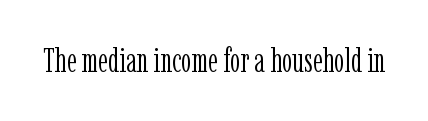
The image shows 33 px light, condensed serif type, upright; set normal letter spacing, not underlined; low stroke contrast and a medium x-height.
